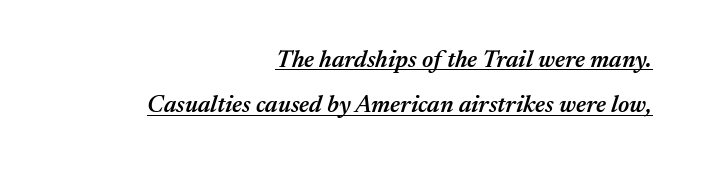
The line texture is even and compact thanks to regular tracking. This is the in-between weight designers call semibold or demi. All the whitespace from short lines collects on the left. When letters slant like this, we call the style italic. A baseline rule has been typeset under these characters.
